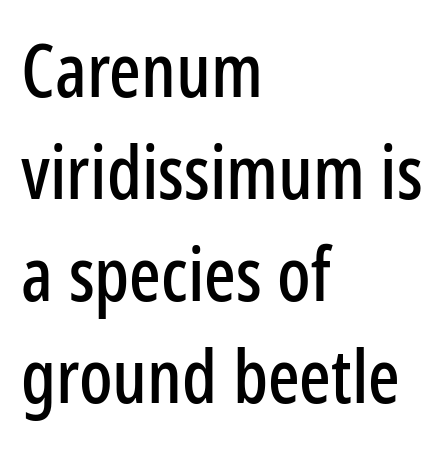
The image shows 74 px condensed sans-serif type, upright; set left-aligned, normal line spacing (1.38x), normal letter spacing, not underlined; low stroke contrast and a medium x-height.
